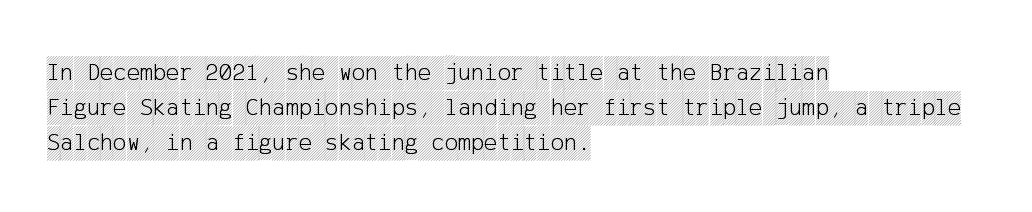
Q: Is the text italic (slanted)? A: No, it is upright.
Q: Is the text underlined? A: No.
Q: How is the paragraph aligned? A: Left-aligned.
Q: Is the spacing between letters normal or unusually wide? A: Normal.
Q: Is the spacing between lines tight, normal or loose? A: Normal.
